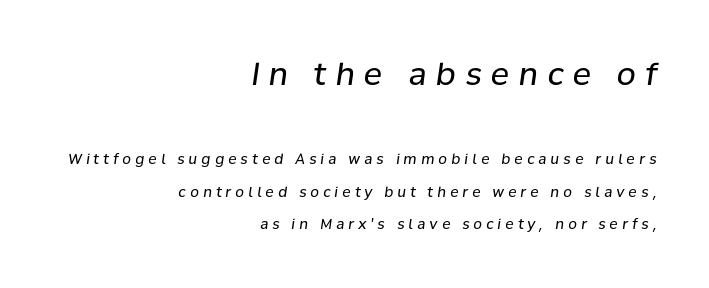
Whoever set this chose breathing room over compactness in the vertical rhythm. A student would notice the top passage is typeset larger than what follows. Loose tracking; the words dissolve into strings of separated letters. The letters advance in unequal steps, a hallmark of proportional type. Yep, that's italic — everything's leaning.
